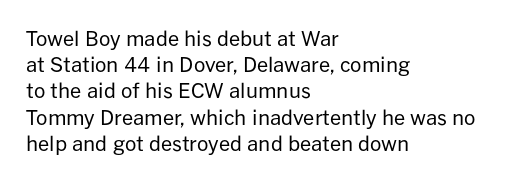
Q: Is the text bold? A: No.
Q: Is the text italic (slanted)? A: No, it is upright.
Q: Is the text underlined? A: No.
Q: How is the paragraph aligned? A: Left-aligned.
Q: Is the spacing between letters normal or unusually wide? A: Normal.
Q: Is the spacing between lines tight, normal or loose? A: Normal.
